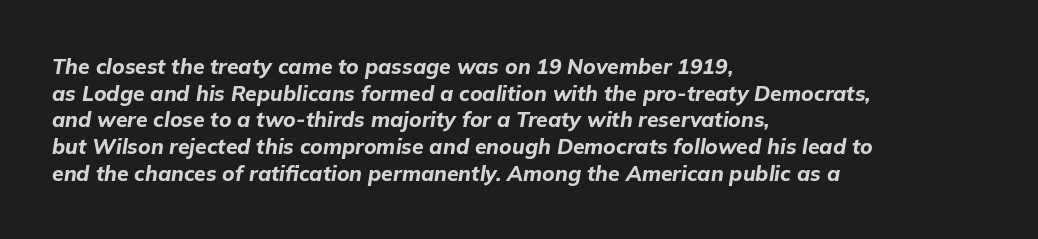
Typographic density is high because the face is bold. Does the lettering tilt? It does — this is italic. Only glyphs here, with clear space below each row. Where is the straight margin? On the left.
